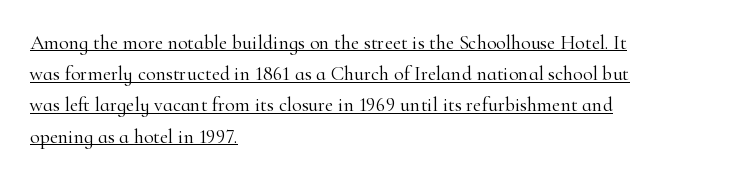
The weight tops out at a normal text grade. The paragraph has a hard left edge and a soft right edge. The leading is moderate, giving the passage an even texture. No italicization has been applied; the sample stays upright. Check the space under the baseline: a stroke is drawn there.
